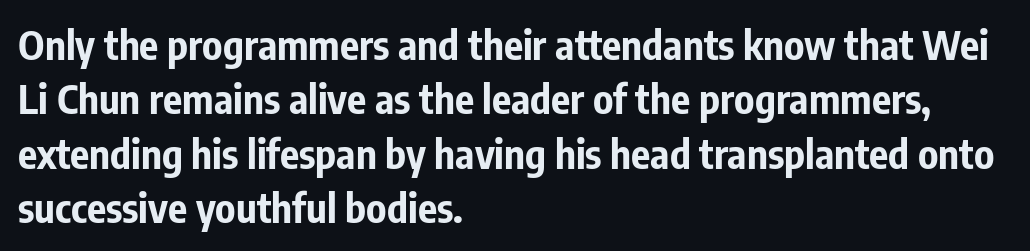
The image shows 40 px bold, condensed sans-serif type, upright; set left-aligned, normal line spacing (1.36x), normal letter spacing, not underlined; low stroke contrast and a medium x-height.
